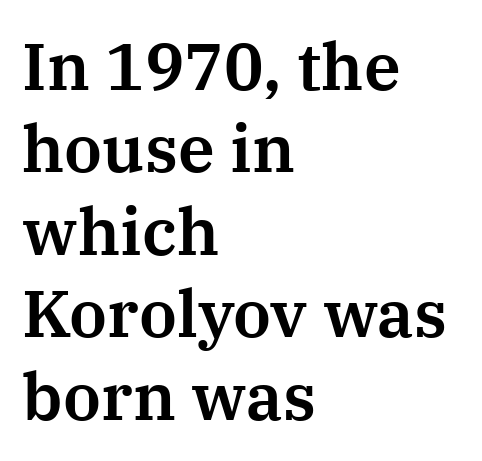
Is this a fixed-width face? No — the glyphs have proportional, varying widths. The line-height multiplier appears to be the usual default. All the whitespace from short lines collects on the right. The passage shown is typeset with a serif family. Descenders hang freely into open space.
